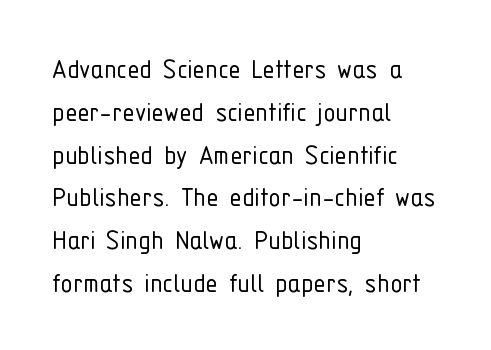
The image shows 31 px light, condensed sans-serif type, upright; set left-aligned, normal line spacing (1.38x), normal letter spacing, not underlined; low stroke contrast and a medium x-height.
